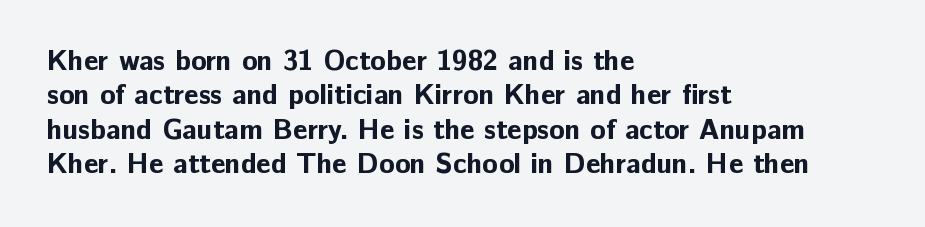
Look at the stroke-to-counter ratio: heavy, a bold. One-word summary of the alignment: left. Is the letter spacing exaggerated? No — it looks like the ordinary default. Look at the bottom of the vertical strokes: they stop flat, with no serifs.
